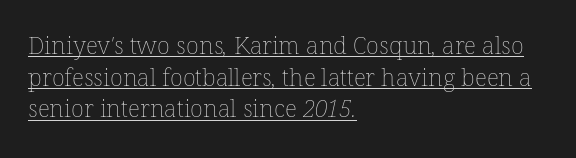
Spacing between characters is what you'd get straight out of the box. Stroke thickness stays within the range of a standard reading face or lighter. Glance below the letters and you will spot a drawn line. Reading down the column, the eye jumps a familiar distance to each next line. The compositor pushed each line to the left boundary.
